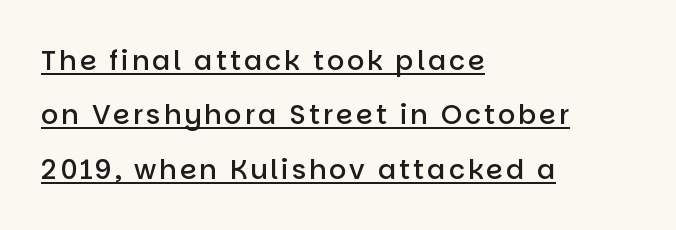
{"italic": "no", "bold": "semi", "underline": "yes", "align": "left", "line_spacing": "loose", "line_spacing_ratio": 2.01, "glyph_px": 27}
